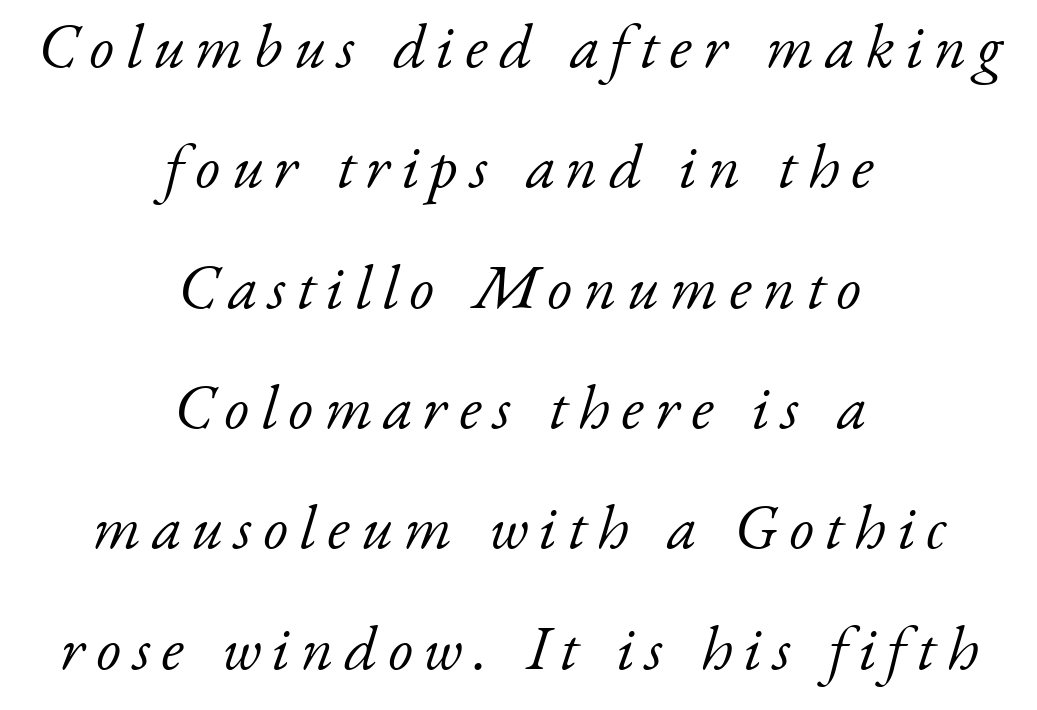
{"serif": "yes", "italic": "yes", "lean": "right", "slant_degrees": 17, "bold": "no", "weight": "light", "width": "normal", "stroke_contrast": "low", "x_height": "small", "monospaced": "no", "underline": "no", "align": "center", "line_spacing": "loose", "line_spacing_ratio": 1.91, "glyph_px": 63}
